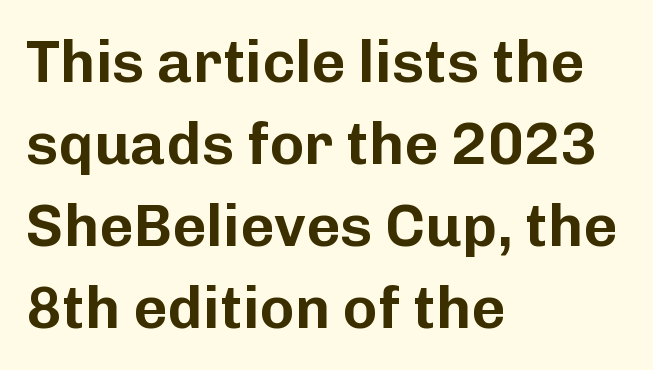
The letters stand straight up with perfectly vertical stems. Think of a printed novel: that variable character pitch is what you see here. How would I describe the line gaps? Plain and ordinary. Regarding serifs, this sample does without them. The baseline area is clear.
